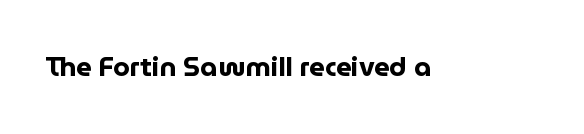
{"italic": "no", "bold": "yes", "underline": "no", "letter_spacing": "normal", "letter_spacing_em": 0.0, "glyph_px": 27}
